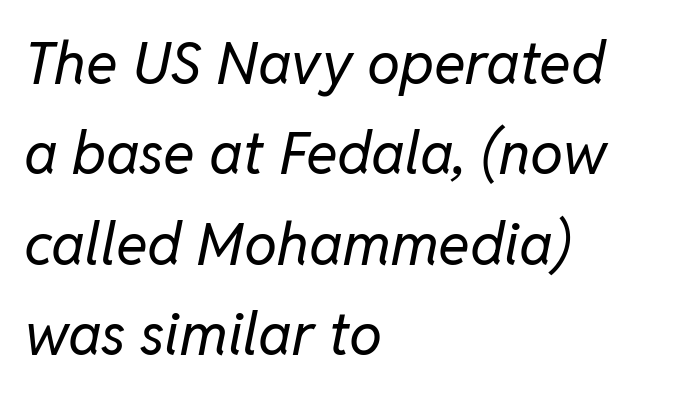
The image shows 59 px regular-weight type, italic (leaning right); set left-aligned, normal line spacing (1.53x), normal letter spacing, not underlined; low stroke contrast and a medium x-height.
